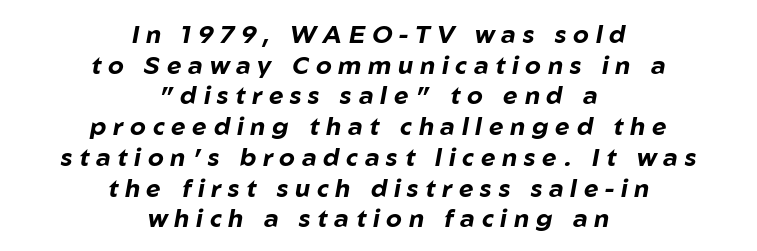
The image shows 25 px bold type, italic (leaning right); set centered, line spacing 1.23x, unusually wide letter spacing (+0.27 em), not underlined.
